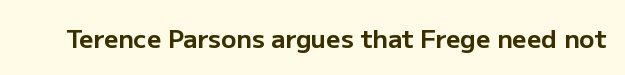
The image shows 25 px bold type, upright; set normal letter spacing, not underlined.
